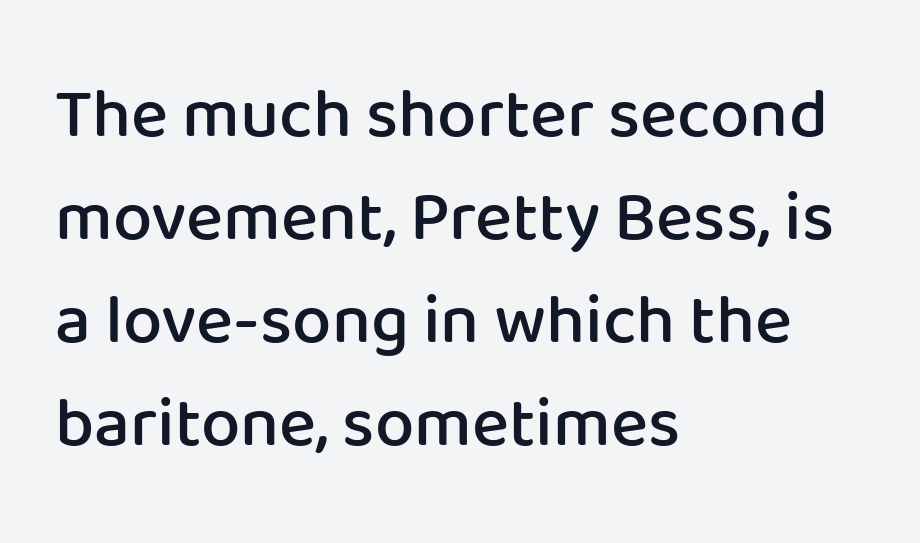
Q: Is the text bold? A: Semi-bold.
Q: Is the text italic (slanted)? A: No, it is upright.
Q: Is the typeface a serif or a sans-serif typeface? A: Sans-serif.
Q: Is the text underlined? A: No.
Q: How is the paragraph aligned? A: Left-aligned.
Q: Is the spacing between letters normal or unusually wide? A: Normal.
Q: Is the spacing between lines tight, normal or loose? A: Normal.
Q: Width (condensed, normal, or wide)? A: Normal.
Q: Stroke contrast? A: Low.
Q: x-height? A: Medium.
Q: Monospaced? A: No.
